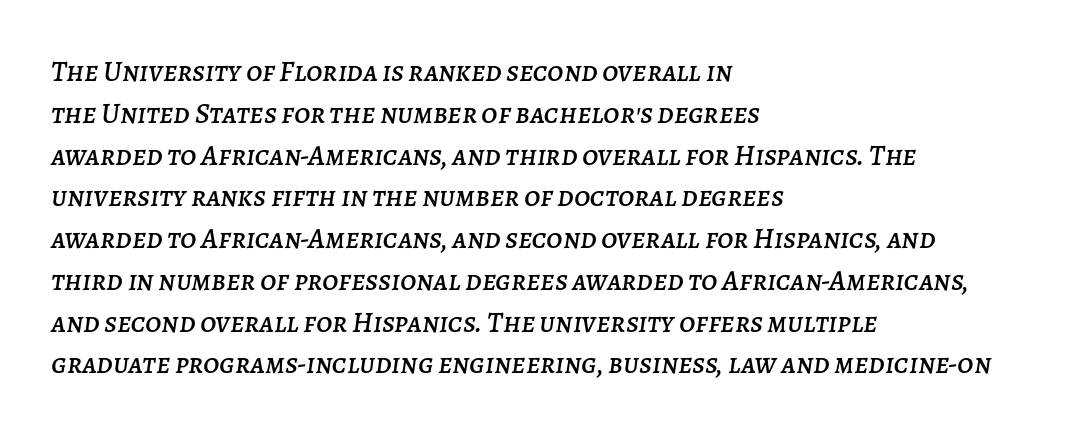
The image shows 29 px text type, italic (leaning right); set left-aligned, normal line spacing (1.44x), normal letter spacing, not underlined; low stroke contrast and a large x-height.
